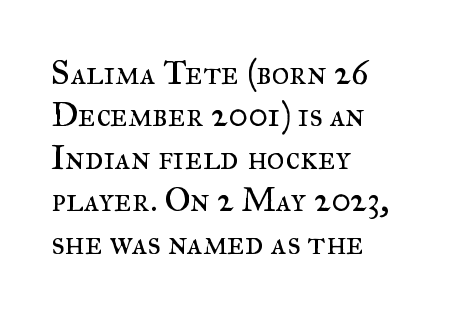
Q: Is the text bold? A: No.
Q: Is the text italic (slanted)? A: No, it is upright.
Q: Is the typeface a serif or a sans-serif typeface? A: Serif.
Q: Is the text underlined? A: No.
Q: How is the paragraph aligned? A: Left-aligned.
Q: Is the spacing between letters normal or unusually wide? A: Normal.
Q: Is the spacing between lines tight, normal or loose? A: Normal.
Q: Width (condensed, normal, or wide)? A: Normal.
Q: Stroke contrast? A: Medium.
Q: x-height? A: Small.
Q: Monospaced? A: No.
